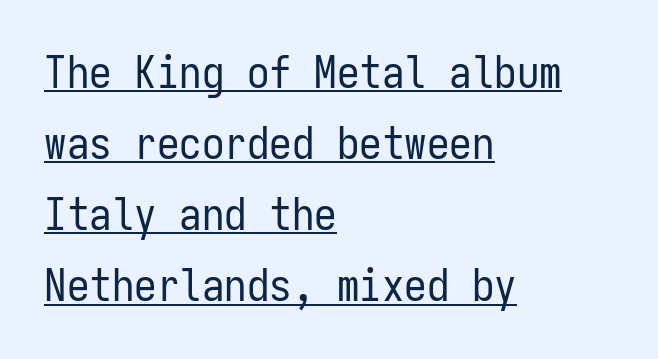
The image shows 45 px regular-weight, condensed sans-serif type, upright, monospaced; set left-aligned, normal line spacing (1.58x), normal letter spacing, underlined; low stroke contrast and a medium x-height.
